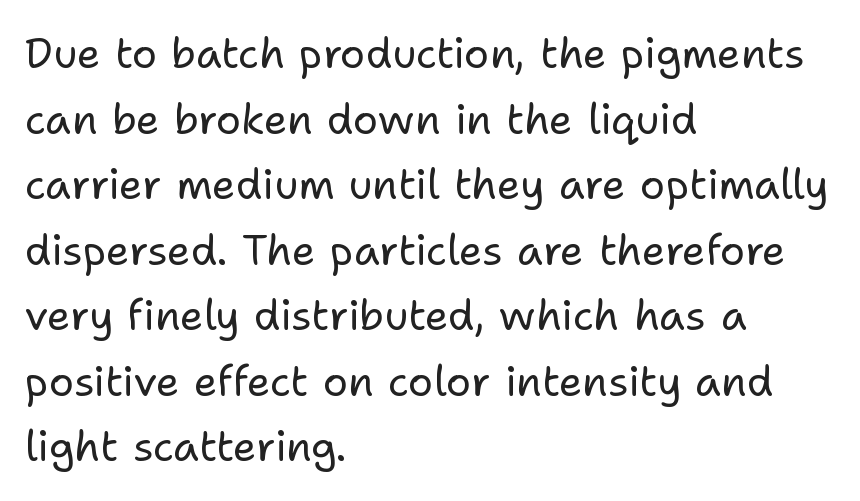
The image shows 42 px regular-weight sans-serif type, upright; set left-aligned, normal line spacing (1.56x), normal letter spacing, not underlined; low stroke contrast and a medium x-height.
